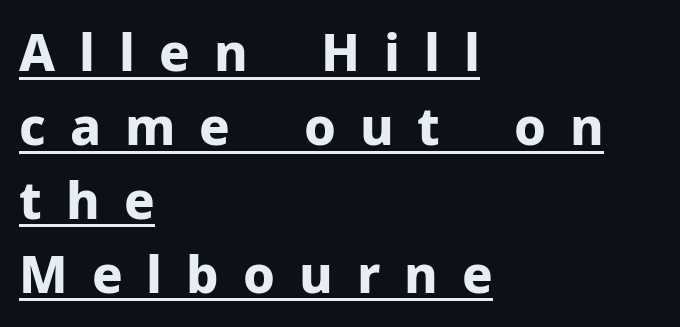
Every word sits above its own underline. Do the characters align in a grid? No, the font is proportional. Ascenders rise straight up at ninety degrees. Heavy, bold letterforms. Look at the tracking — it's clearly loosened, letters drifting apart.
